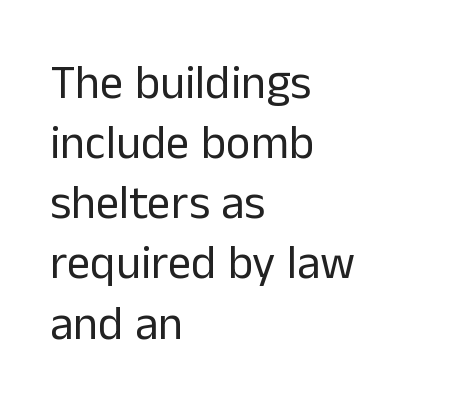
Q: Is the text bold? A: No.
Q: Is the text italic (slanted)? A: No, it is upright.
Q: Is the typeface a serif or a sans-serif typeface? A: Sans-serif.
Q: Is the text underlined? A: No.
Q: How is the paragraph aligned? A: Left-aligned.
Q: Is the spacing between letters normal or unusually wide? A: Normal.
Q: Is the spacing between lines tight, normal or loose? A: Normal.
Q: Width (condensed, normal, or wide)? A: Normal.
Q: Stroke contrast? A: Low.
Q: x-height? A: Medium.
Q: Monospaced? A: No.
